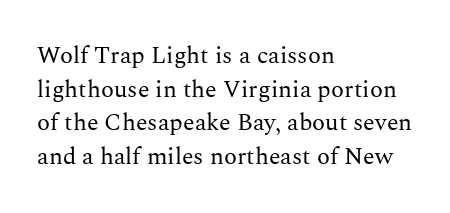
Q: Is the text bold? A: No.
Q: Is the text italic (slanted)? A: No, it is upright.
Q: Is the text underlined? A: No.
Q: How is the paragraph aligned? A: Left-aligned.
Q: Is the spacing between letters normal or unusually wide? A: Normal.
Q: Is the spacing between lines tight, normal or loose? A: Normal.
